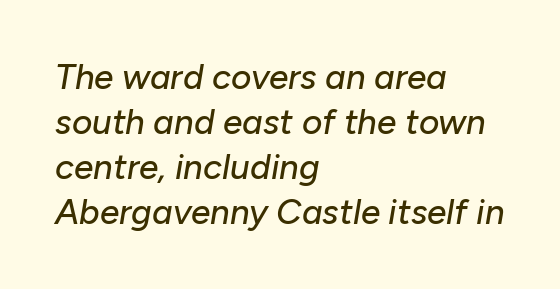
{"italic": "yes", "lean": "right", "slant_degrees": 10, "width": "normal", "stroke_contrast": "low", "x_height": "medium", "monospaced": "no", "underline": "no", "align": "left", "line_spacing": "normal", "line_spacing_ratio": 1.29, "letter_spacing": "normal", "letter_spacing_em": 0.0, "glyph_px": 35}
